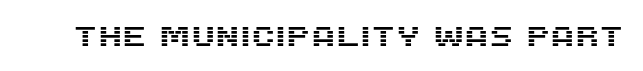
The image shows 28 px sans-serif type, upright; set normal letter spacing, not underlined; medium stroke contrast and a large x-height.
